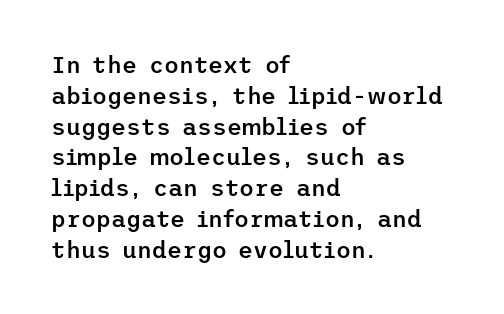
{"italic": "no", "bold": "semi", "underline": "no", "align": "left", "line_spacing": "normal", "line_spacing_ratio": 1.34, "letter_spacing": "normal", "letter_spacing_em": 0.0, "glyph_px": 23}
